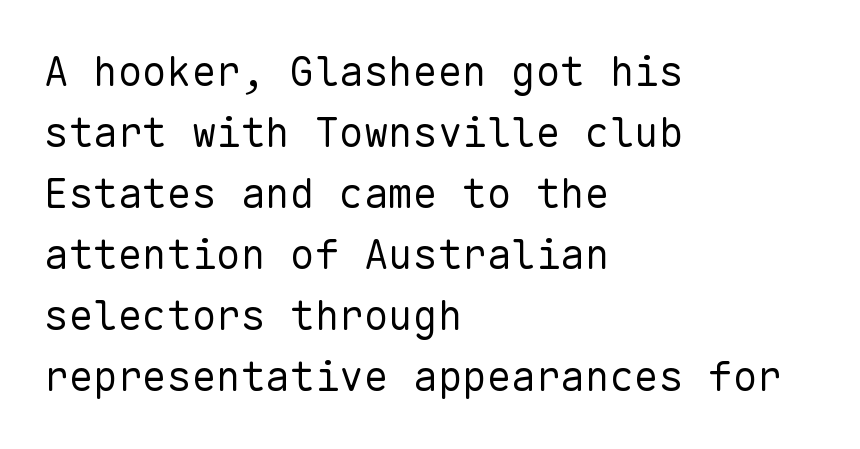
The image shows 41 px regular-weight sans-serif type, upright, monospaced; set left-aligned, normal line spacing (1.49x), normal letter spacing, not underlined; low stroke contrast and a medium x-height.
